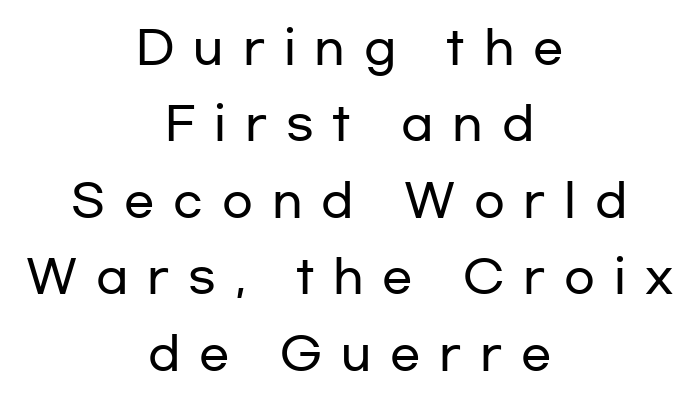
Q: Is the text italic (slanted)? A: No, it is upright.
Q: Is the typeface a serif or a sans-serif typeface? A: Sans-serif.
Q: Is the text underlined? A: No.
Q: How is the paragraph aligned? A: Centered.
Q: Is the spacing between letters normal or unusually wide? A: Unusually wide.
Q: Is the spacing between lines tight, normal or loose? A: Normal.
Q: Width (condensed, normal, or wide)? A: Wide.
Q: Stroke contrast? A: Low.
Q: x-height? A: Medium.
Q: Monospaced? A: No.
